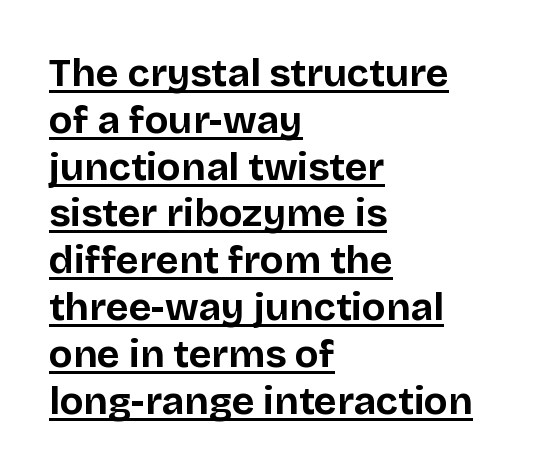
Q: Is the text bold? A: Yes.
Q: Is the text italic (slanted)? A: No, it is upright.
Q: Is the typeface a serif or a sans-serif typeface? A: Sans-serif.
Q: Is the text underlined? A: Yes.
Q: How is the paragraph aligned? A: Left-aligned.
Q: Is the spacing between letters normal or unusually wide? A: Normal.
Q: Width (condensed, normal, or wide)? A: Normal.
Q: Stroke contrast? A: Low.
Q: x-height? A: Large.
Q: Monospaced? A: No.
